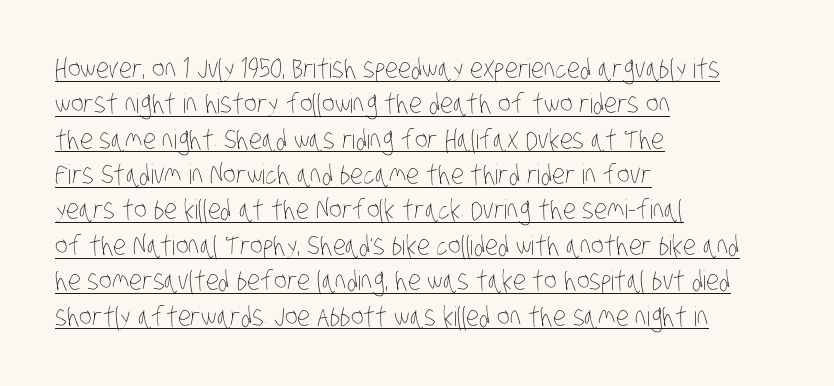
Short and long lines alike share a common starting point at left. The face used here is rendered with its standard letterfit. Beneath each row of characters lies a ruled line. Unbolded letterforms with no extra heft. A normal amount of white space separates one row of letters from the next.
